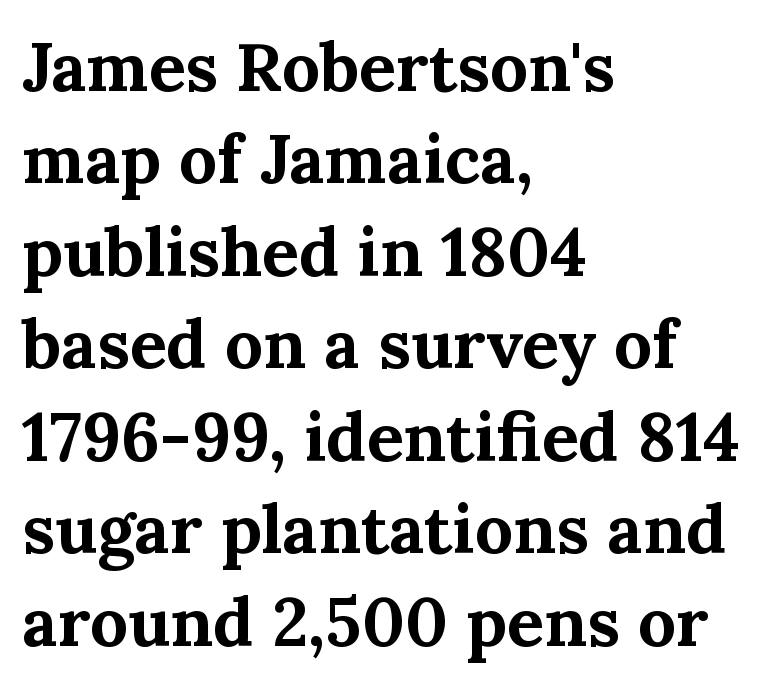
Q: Is the text bold? A: Yes.
Q: Is the text italic (slanted)? A: No, it is upright.
Q: Is the typeface a serif or a sans-serif typeface? A: Serif.
Q: Is the text underlined? A: No.
Q: How is the paragraph aligned? A: Left-aligned.
Q: Is the spacing between letters normal or unusually wide? A: Normal.
Q: Is the spacing between lines tight, normal or loose? A: Normal.
Q: Width (condensed, normal, or wide)? A: Normal.
Q: Stroke contrast? A: Medium.
Q: x-height? A: Medium.
Q: Monospaced? A: No.
